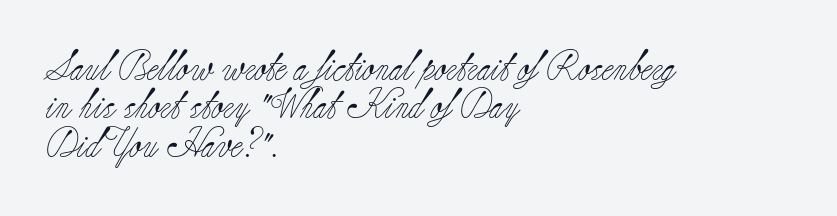
{"serif": "yes", "bold": "no", "weight": "light", "width": "normal", "stroke_contrast": "low", "x_height": "small", "monospaced": "no", "underline": "no", "align": "left", "line_spacing": "normal", "line_spacing_ratio": 1.28, "letter_spacing": "normal", "letter_spacing_em": 0.0, "glyph_px": 30}
